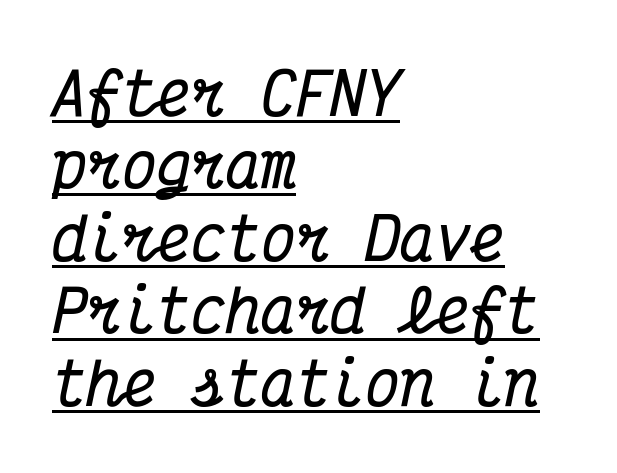
Glyph-to-glyph distance matches everyday printed text. How heavy is the stroke? Heavy — this is a bold. A typesetter would mark this as italic. The rendering uses the underline text-decoration.
